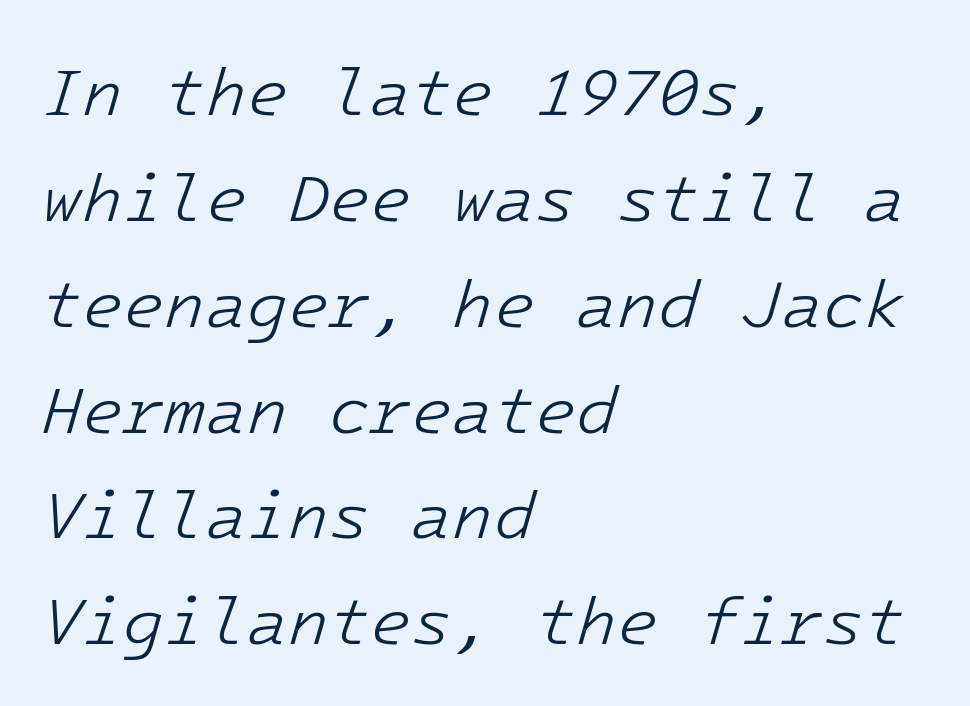
The image shows 67 px light type, italic (leaning right), monospaced; set left-aligned, normal line spacing (1.58x), normal letter spacing, not underlined; low stroke contrast and a medium x-height.
